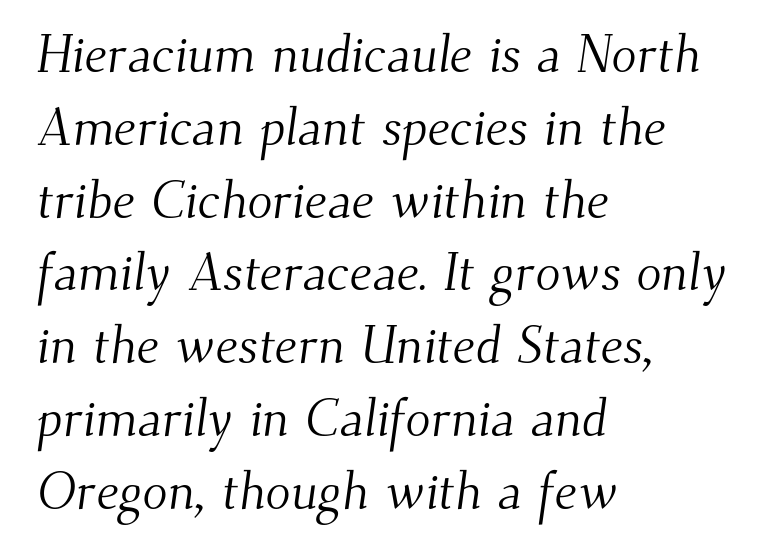
Q: Is the text bold? A: No.
Q: Is the typeface a serif or a sans-serif typeface? A: Serif.
Q: Is the text underlined? A: No.
Q: How is the paragraph aligned? A: Left-aligned.
Q: Is the spacing between letters normal or unusually wide? A: Normal.
Q: Is the spacing between lines tight, normal or loose? A: Normal.
Q: Width (condensed, normal, or wide)? A: Normal.
Q: Stroke contrast? A: Medium.
Q: x-height? A: Small.
Q: Monospaced? A: No.
